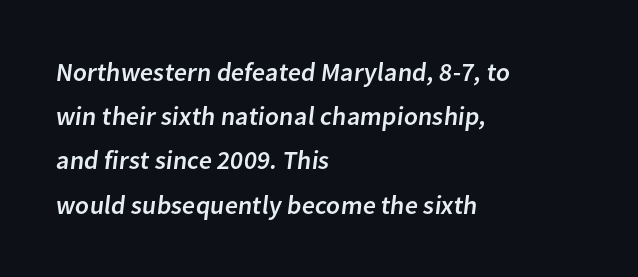
Q: Is the text underlined? A: No.
Q: How is the paragraph aligned? A: Left-aligned.
Q: Is the spacing between letters normal or unusually wide? A: Normal.
Q: Is the spacing between lines tight, normal or loose? A: Normal.
